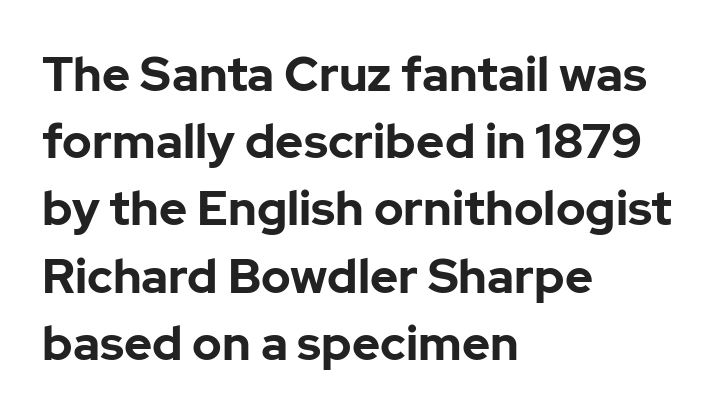
Q: Is the text bold? A: Yes.
Q: Is the text italic (slanted)? A: No, it is upright.
Q: Is the typeface a serif or a sans-serif typeface? A: Sans-serif.
Q: Is the text underlined? A: No.
Q: How is the paragraph aligned? A: Left-aligned.
Q: Is the spacing between letters normal or unusually wide? A: Normal.
Q: Is the spacing between lines tight, normal or loose? A: Normal.
Q: Width (condensed, normal, or wide)? A: Normal.
Q: Stroke contrast? A: Low.
Q: x-height? A: Medium.
Q: Monospaced? A: No.
